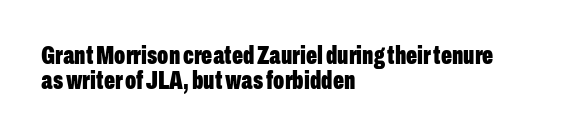
As a designer I'd log this as weight 700, bold. Summary of vertical rhythm: compact, with narrow interline spacing. The ragged edge is on the right, which tells us the setting is flush left. The typography opts for an upright posture over an oblique one. Words appear dense and cohesive because spacing is normal. A clean baseline with only descenders dipping below it.
